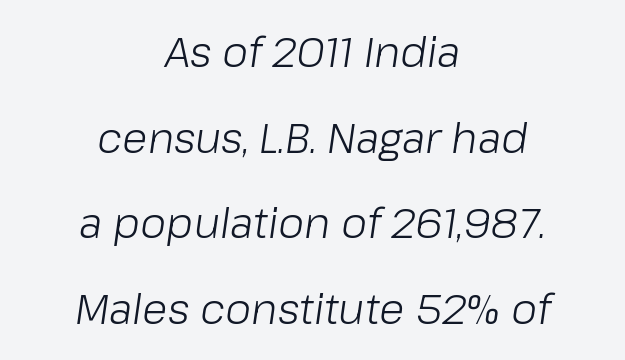
Clear beneath every line of the passage. Spacing verdict: proportional, widths tailored to each character. Look at the tracking — it's just the regular setting, nothing added. The space between consecutive lines is lavish. The weight tops out at a normal text grade. Italic: yes, the glyphs are oblique.
